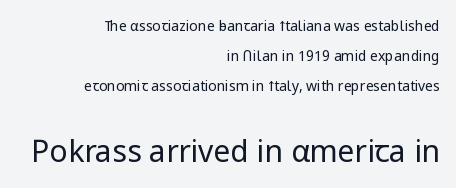
{"serif": "no", "italic": "no", "bold": "no", "weight": "regular", "width": "normal", "stroke_contrast": "low", "x_height": "medium", "monospaced": "no", "underline": "no", "align": "right", "line_spacing": "loose", "line_spacing_ratio": 2.13, "letter_spacing": "normal", "letter_spacing_em": 0.0, "larger_block": "second", "size_ratio": 2.14, "glyph_px": 30}
